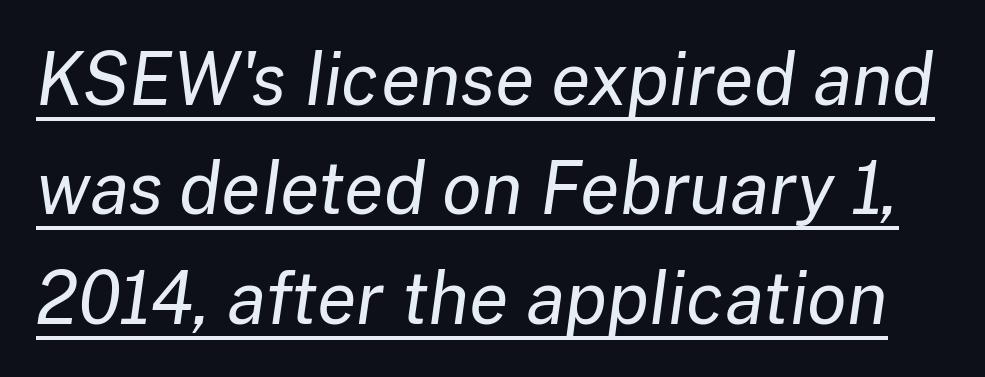
Q: Is the text bold? A: No.
Q: Is the text italic (slanted)? A: Yes, it leans right by about 8 degrees.
Q: Is the text underlined? A: Yes.
Q: Is the spacing between letters normal or unusually wide? A: Normal.
Q: Is the spacing between lines tight, normal or loose? A: Normal.
Q: Width (condensed, normal, or wide)? A: Normal.
Q: Stroke contrast? A: Low.
Q: x-height? A: Medium.
Q: Monospaced? A: No.
